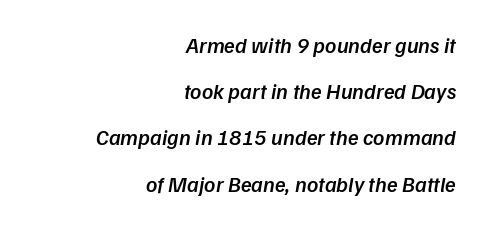
{"bold": "semi", "underline": "no", "align": "right", "line_spacing": "loose", "line_spacing_ratio": 2.1, "letter_spacing": "normal", "letter_spacing_em": 0.0, "glyph_px": 22}
